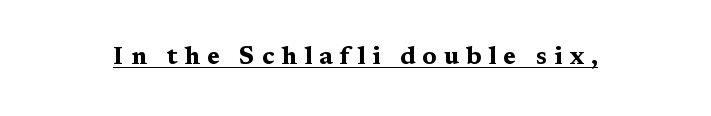
Q: Is the text bold? A: Yes.
Q: Is the text italic (slanted)? A: No, it is upright.
Q: Is the text underlined? A: Yes.
Q: Is the spacing between letters normal or unusually wide? A: Unusually wide.
